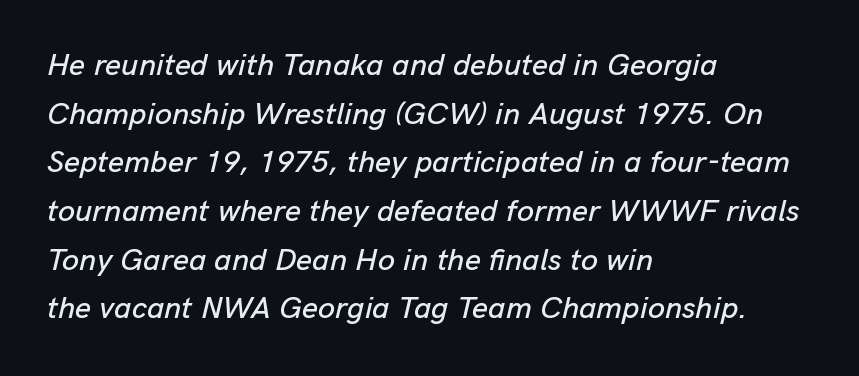
The image shows 31 px text type, italic (leaning right); set left-aligned, normal line spacing (1.57x), normal letter spacing, not underlined; low stroke contrast and a medium x-height.
